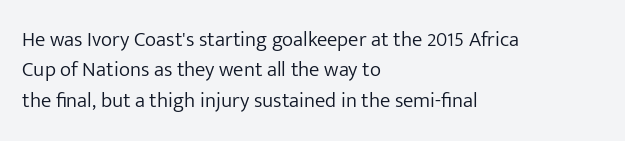
The image shows 21 px text type, upright; set left-aligned, normal line spacing (1.45x), normal letter spacing, not underlined.
